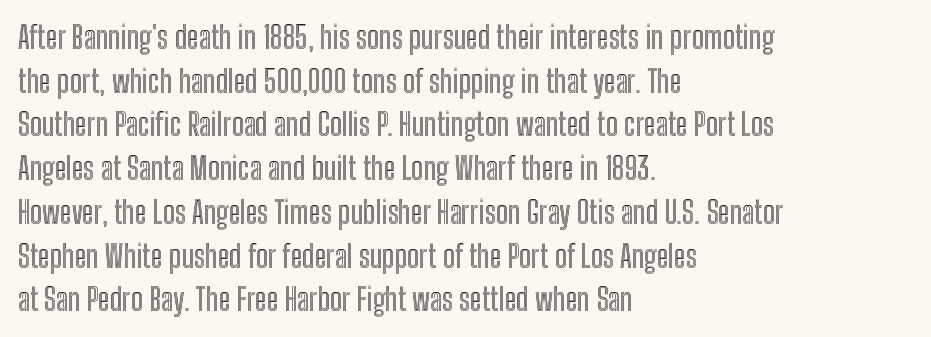
The image shows 31 px condensed type, upright; set left-aligned, normal line spacing (1.41x), normal letter spacing, not underlined; a medium x-height.
